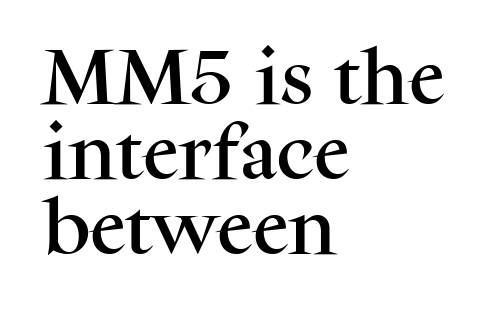
Q: Is the text italic (slanted)? A: No, it is upright.
Q: Is the typeface a serif or a sans-serif typeface? A: Serif.
Q: Is the text underlined? A: No.
Q: How is the paragraph aligned? A: Left-aligned.
Q: Is the spacing between letters normal or unusually wide? A: Normal.
Q: Width (condensed, normal, or wide)? A: Normal.
Q: Stroke contrast? A: Medium.
Q: x-height? A: Medium.
Q: Monospaced? A: No.
